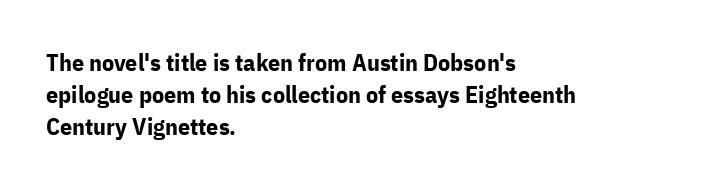
Q: Is the text bold? A: Yes.
Q: Is the text italic (slanted)? A: No, it is upright.
Q: Is the text underlined? A: No.
Q: How is the paragraph aligned? A: Left-aligned.
Q: Is the spacing between letters normal or unusually wide? A: Normal.
Q: Is the spacing between lines tight, normal or loose? A: Normal.
